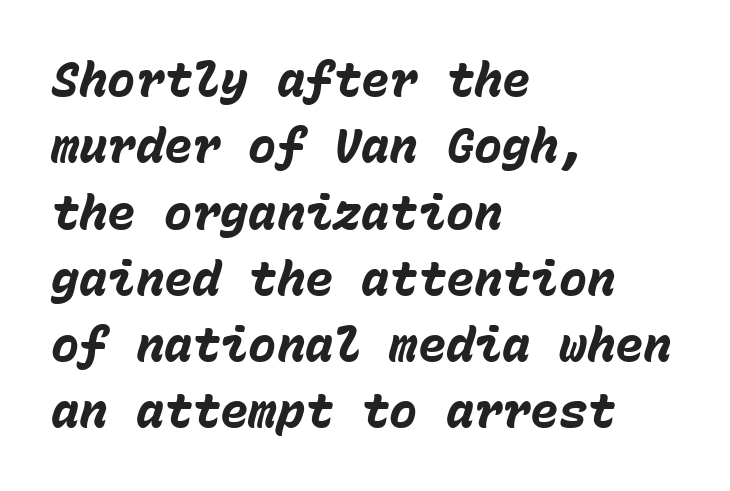
{"italic": "yes", "lean": "right", "slant_degrees": 15, "bold": "yes", "weight": "heavy", "width": "normal", "stroke_contrast": "low", "x_height": "medium", "monospaced": "yes", "underline": "no", "align": "left", "line_spacing": "normal", "line_spacing_ratio": 1.41, "letter_spacing": "normal", "letter_spacing_em": 0.0, "glyph_px": 47}
